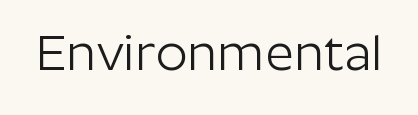
Q: Is the text bold? A: No.
Q: Is the text italic (slanted)? A: No, it is upright.
Q: Is the typeface a serif or a sans-serif typeface? A: Sans-serif.
Q: Is the text underlined? A: No.
Q: Is the spacing between letters normal or unusually wide? A: Normal.
Q: Width (condensed, normal, or wide)? A: Normal.
Q: Stroke contrast? A: Low.
Q: x-height? A: Medium.
Q: Monospaced? A: No.
